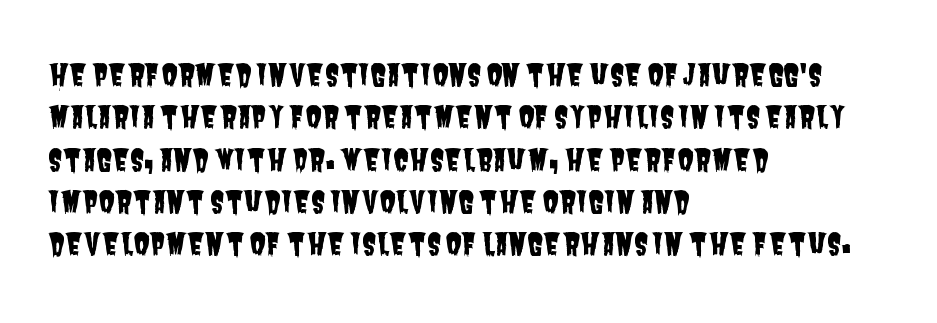
The image shows 29 px condensed sans-serif type; set left-aligned, normal line spacing (1.46x), normal letter spacing, not underlined; low stroke contrast and a large x-height.
